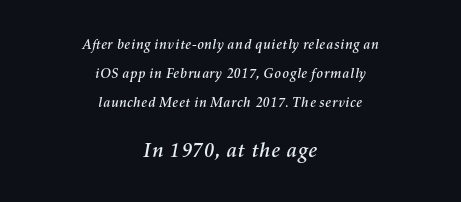
The gaps between neighbouring characters are ordinary and unremarkable. Bigger letters appear in the bottom chunk; the top chunk is reduced. The gap between lines stays unmarked. In CSS terms this would be text-align: center. The rendering applies a slant to the glyphs.
